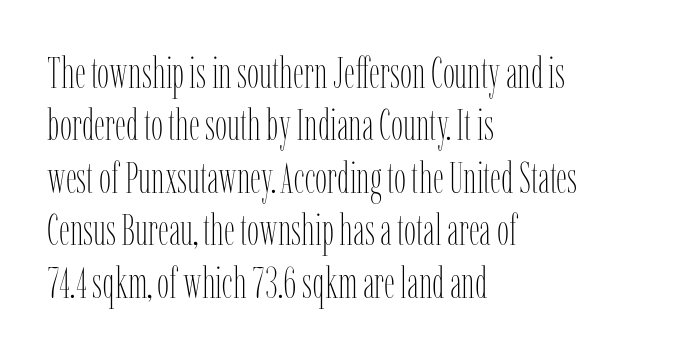
The rendering uses natural spacing where letterforms have individual widths. The passage shown is not bold in any degree. The rendering anchors every line to the left-hand side. This rendering leaves character spacing at its baseline value. Type without underlining. Characters remain perfectly vertical along every line.
